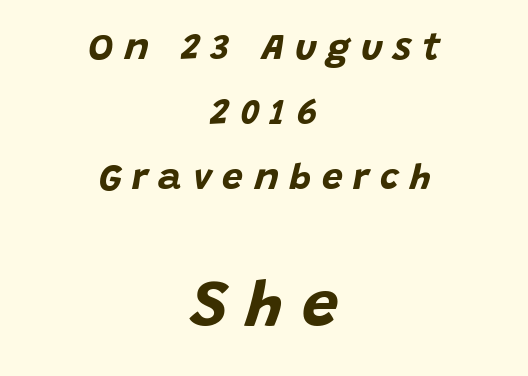
{"italic": "yes", "lean": "right", "slant_degrees": 15, "bold": "yes", "weight": "bold", "width": "normal", "stroke_contrast": "low", "x_height": "large", "monospaced": "no", "underline": "no", "align": "center", "line_spacing_ratio": 1.76, "letter_spacing": "wide", "letter_spacing_em": 0.29, "larger_block": "second", "size_ratio": 1.76, "glyph_px": 65}
